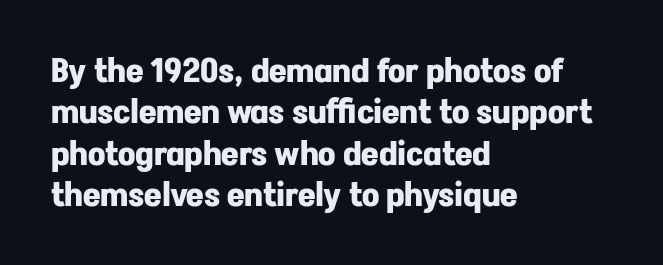
The lines are quadded left. It's the straight-up-and-down kind of type. Standard letterfit; no display-style spreading of the glyphs. On the weight axis this lands at bold, roughly 700. The letters advance in unequal steps, a hallmark of proportional type. Rule under the text: the space is simply empty.
